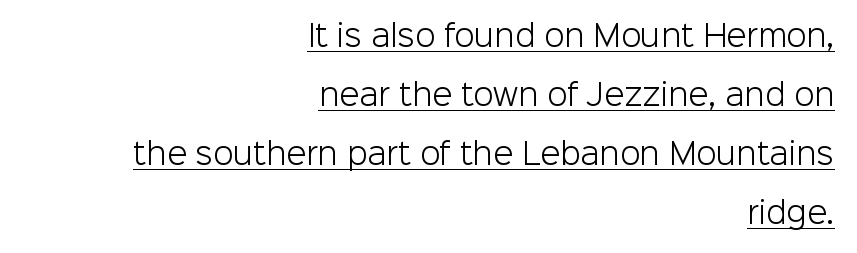
The image shows 29 px light sans-serif type, upright; set right-aligned, loose line spacing (2.03x), normal letter spacing, underlined; low stroke contrast and a medium x-height.
